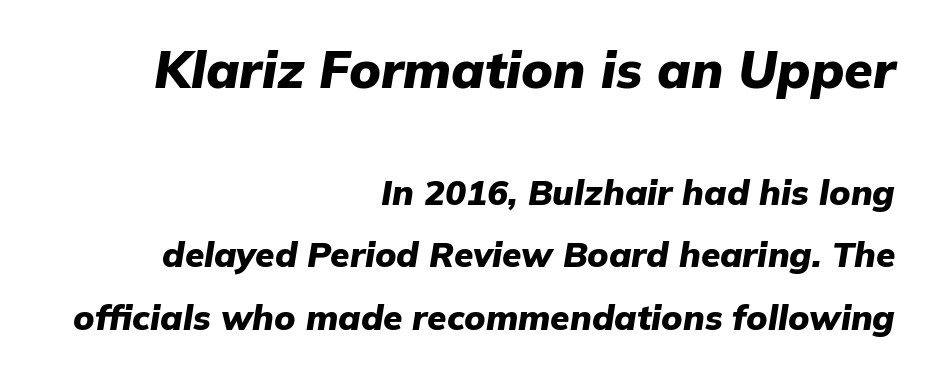
{"italic": "yes", "lean": "right", "slant_degrees": 9, "bold": "yes", "weight": "heavy", "width": "normal", "stroke_contrast": "low", "x_height": "medium", "monospaced": "no", "underline": "no", "align": "right", "line_spacing_ratio": 1.78, "letter_spacing": "normal", "letter_spacing_em": 0.0, "larger_block": "first", "size_ratio": 1.49, "glyph_px": 52}
